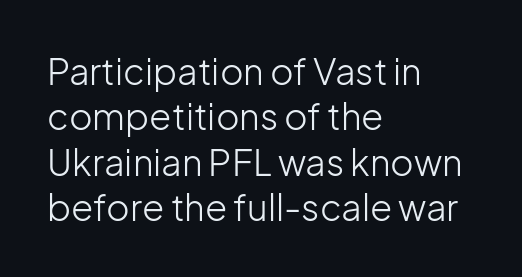
Q: Is the text bold? A: No.
Q: Is the text italic (slanted)? A: No, it is upright.
Q: Is the typeface a serif or a sans-serif typeface? A: Sans-serif.
Q: Is the text underlined? A: No.
Q: How is the paragraph aligned? A: Left-aligned.
Q: Is the spacing between letters normal or unusually wide? A: Normal.
Q: Is the spacing between lines tight, normal or loose? A: Normal.
Q: Width (condensed, normal, or wide)? A: Normal.
Q: Stroke contrast? A: Low.
Q: x-height? A: Medium.
Q: Monospaced? A: No.
